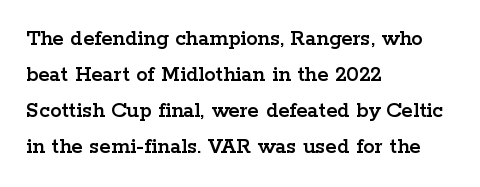
The passage shown has conventional tracking throughout. The axis of the letterforms is exactly vertical. In CSS terms this would be text-align: left. The area under the type is left untouched.
